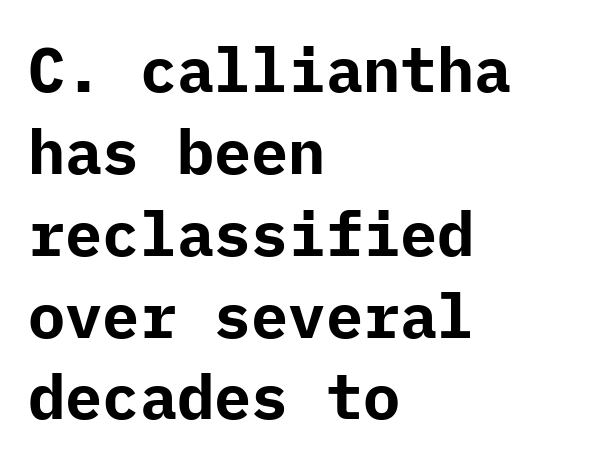
{"serif": "no", "italic": "no", "bold": "yes", "weight": "bold", "width": "normal", "stroke_contrast": "low", "x_height": "medium", "underline": "no", "align": "left", "line_spacing": "normal", "line_spacing_ratio": 1.32, "letter_spacing": "normal", "letter_spacing_em": 0.0, "glyph_px": 62}
